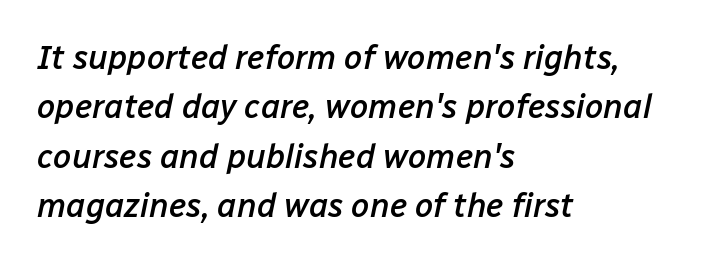
The image shows 33 px semibold type, italic (leaning right); set left-aligned, normal line spacing (1.5x), normal letter spacing, not underlined; low stroke contrast and a medium x-height.
